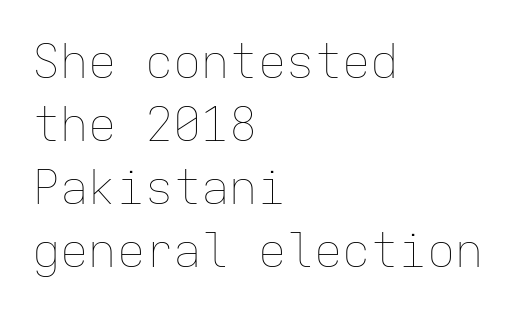
Letters have the restrained weight of plain body copy at most. Reading down the block, your eye returns to a fixed left position each line. A typesetter would call this monospace, since all characters share one set width. Quick note: not italic, upright. A typesetter would call this zero additional tracking. The line-height multiplier appears to be the usual default.
